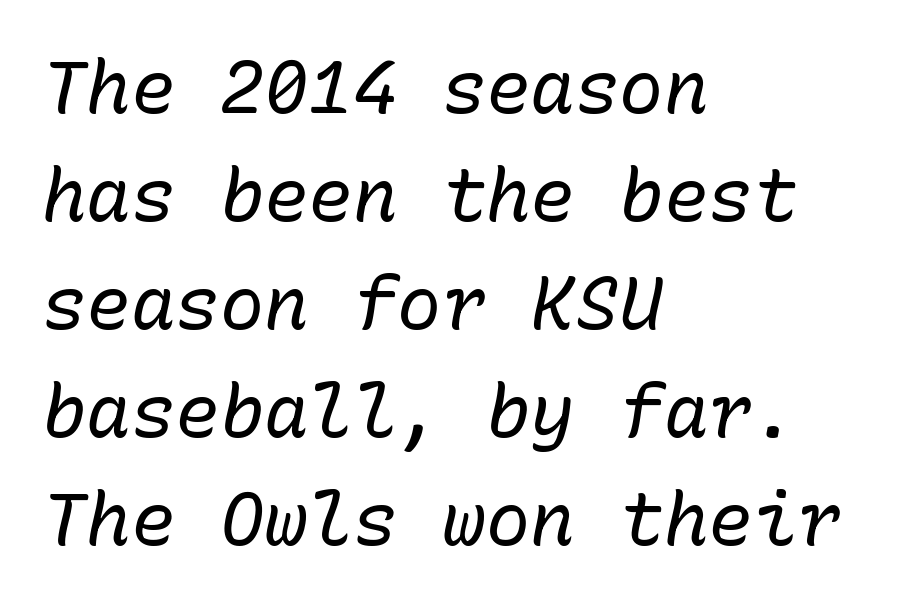
The passage shown has conventional tracking throughout. A typesetter would call this leading conventional body-copy spacing. A quiet, ordinary-to-light weight characterises the typeface. The lines are quadded left. The face used here has a pronounced slope to its letters.
